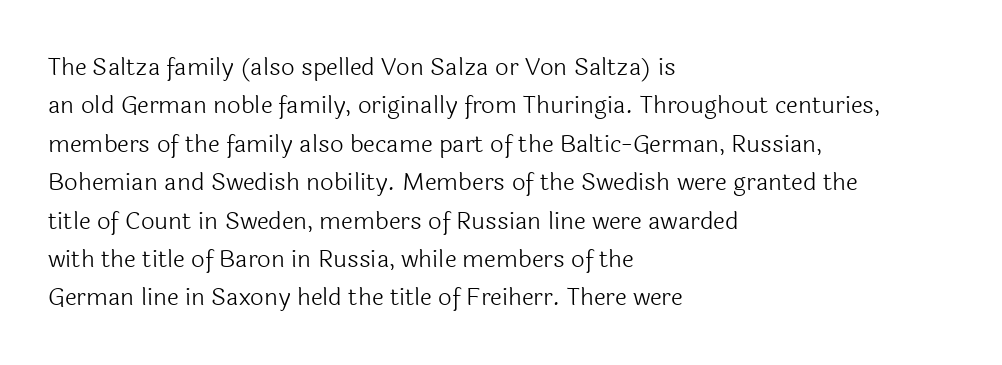
Q: Is the text bold? A: No.
Q: Is the text italic (slanted)? A: No, it is upright.
Q: Is the text underlined? A: No.
Q: How is the paragraph aligned? A: Left-aligned.
Q: Is the spacing between letters normal or unusually wide? A: Normal.
Q: Is the spacing between lines tight, normal or loose? A: Normal.
